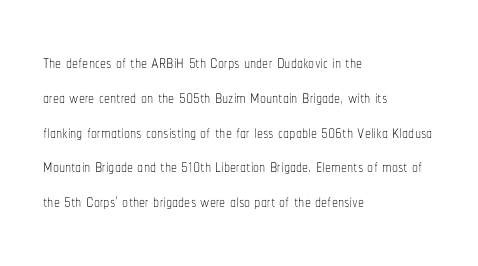
The image shows 24 px text type, upright; set left-aligned, normal line spacing (1.45x), normal letter spacing, not underlined.
